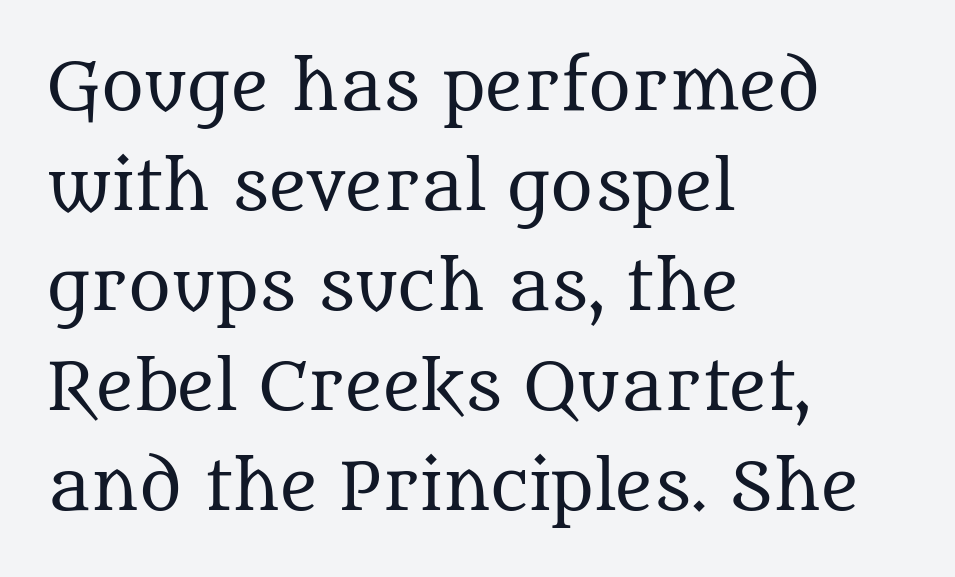
Q: Is the text bold? A: No.
Q: Is the text italic (slanted)? A: No, it is upright.
Q: Is the typeface a serif or a sans-serif typeface? A: Serif.
Q: Is the text underlined? A: No.
Q: How is the paragraph aligned? A: Left-aligned.
Q: Is the spacing between letters normal or unusually wide? A: Normal.
Q: Is the spacing between lines tight, normal or loose? A: Normal.
Q: Width (condensed, normal, or wide)? A: Normal.
Q: Stroke contrast? A: Medium.
Q: x-height? A: Large.
Q: Monospaced? A: No.
